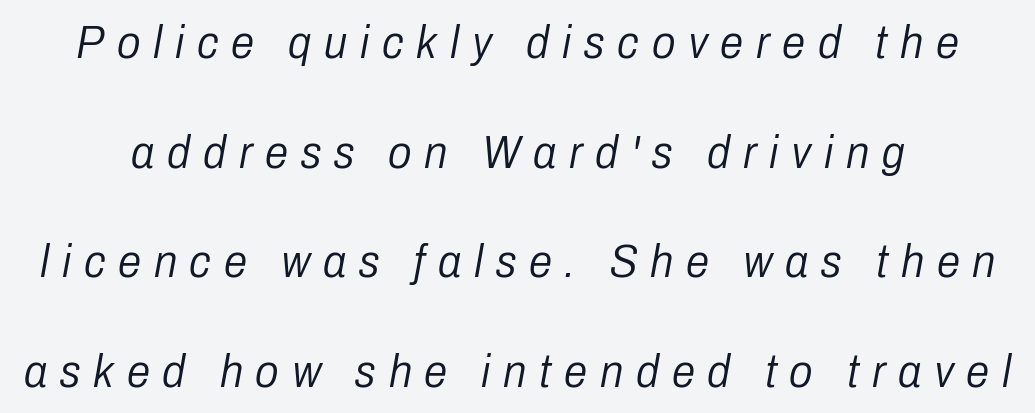
The image shows 47 px light, condensed type, italic (leaning right); set centered, loose line spacing (2.33x), unusually wide letter spacing (+0.27 em), not underlined; low stroke contrast and a medium x-height.
